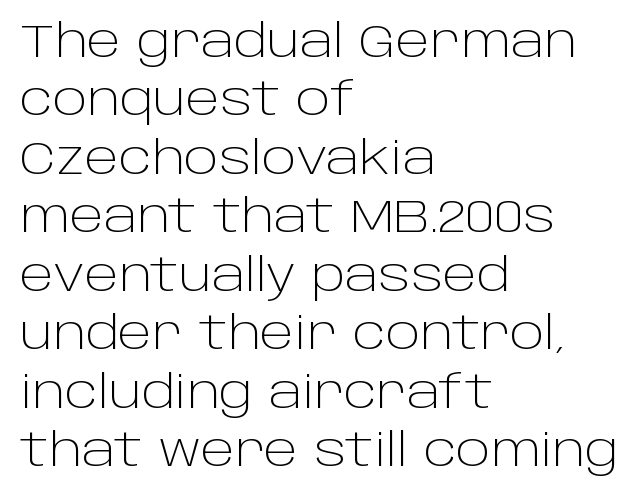
Q: Is the text bold? A: No.
Q: Is the text italic (slanted)? A: No, it is upright.
Q: Is the typeface a serif or a sans-serif typeface? A: Sans-serif.
Q: Is the text underlined? A: No.
Q: How is the paragraph aligned? A: Left-aligned.
Q: Is the spacing between letters normal or unusually wide? A: Normal.
Q: Is the spacing between lines tight, normal or loose? A: Normal.
Q: Width (condensed, normal, or wide)? A: Normal.
Q: Stroke contrast? A: Low.
Q: x-height? A: Large.
Q: Monospaced? A: No.
